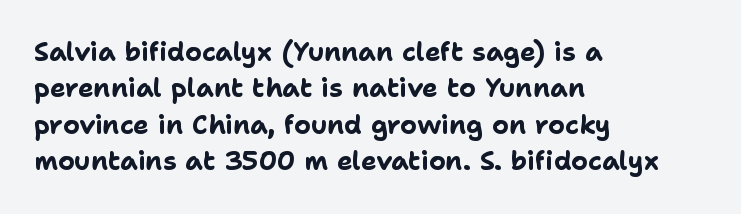
Q: Is the text bold? A: Yes.
Q: Is the text italic (slanted)? A: No, it is upright.
Q: Is the text underlined? A: No.
Q: How is the paragraph aligned? A: Left-aligned.
Q: Is the spacing between letters normal or unusually wide? A: Normal.
Q: Is the spacing between lines tight, normal or loose? A: Normal.
